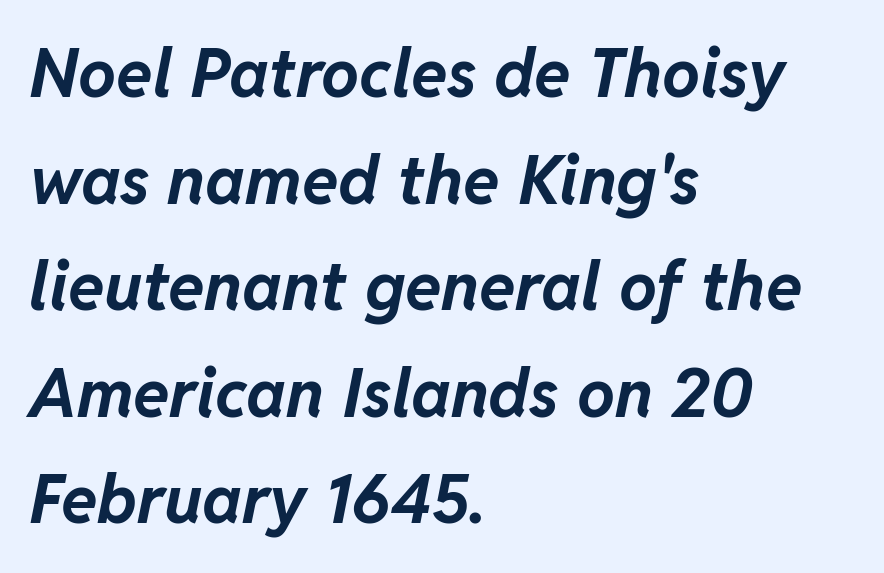
The space between consecutive lines is moderate. A bare baseline throughout the passage. Do the characters align in a grid? No, the font is proportional. In CSS terms this would be text-align: left.
